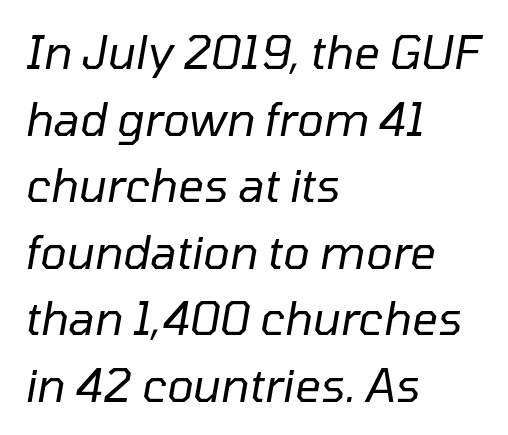
Q: Is the text bold? A: No.
Q: Is the text italic (slanted)? A: Yes, it leans right by about 10 degrees.
Q: Is the text underlined? A: No.
Q: How is the paragraph aligned? A: Left-aligned.
Q: Is the spacing between letters normal or unusually wide? A: Normal.
Q: Is the spacing between lines tight, normal or loose? A: Normal.
Q: Width (condensed, normal, or wide)? A: Normal.
Q: Stroke contrast? A: Low.
Q: x-height? A: Medium.
Q: Monospaced? A: No.
